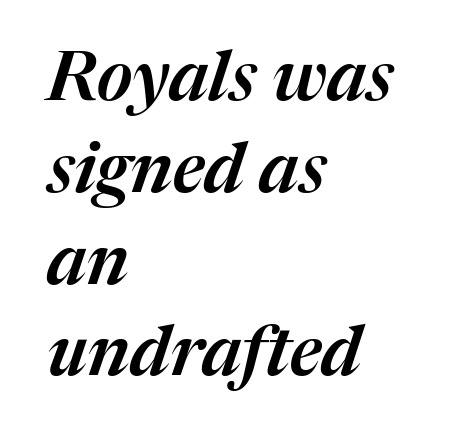
The image shows 69 px text type, italic (leaning right); set left-aligned, normal line spacing (1.33x), normal letter spacing, not underlined; medium stroke contrast and a medium x-height.
